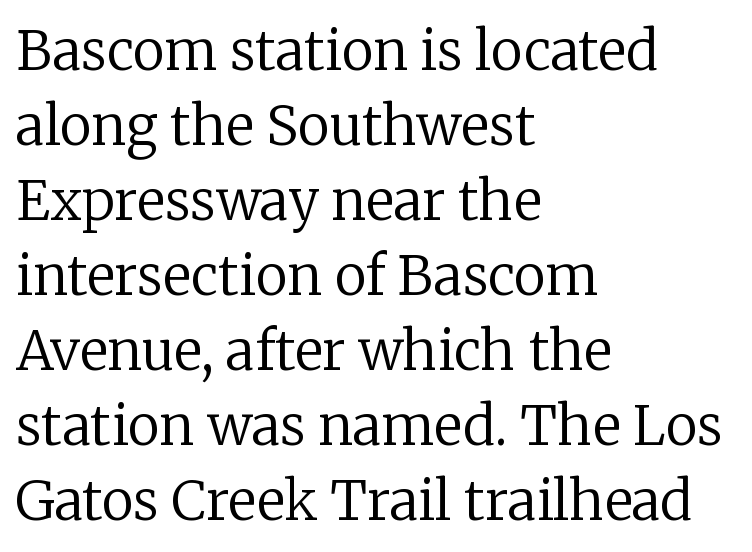
Q: Is the text bold? A: No.
Q: Is the text italic (slanted)? A: No, it is upright.
Q: Is the typeface a serif or a sans-serif typeface? A: Serif.
Q: Is the text underlined? A: No.
Q: How is the paragraph aligned? A: Left-aligned.
Q: Is the spacing between letters normal or unusually wide? A: Normal.
Q: Is the spacing between lines tight, normal or loose? A: Normal.
Q: Width (condensed, normal, or wide)? A: Normal.
Q: Stroke contrast? A: Low.
Q: x-height? A: Medium.
Q: Monospaced? A: No.
